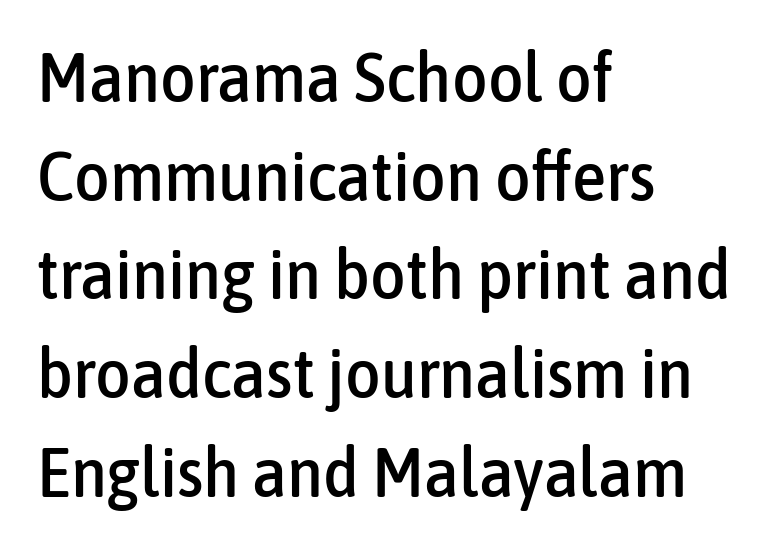
Tracking value appears to be zero — textbook default spacing. Serifs: no, the terminals of the letterforms are clean. Caption: multi-line text, flush left, ragged right. Ascenders rise straight up at ninety degrees.
